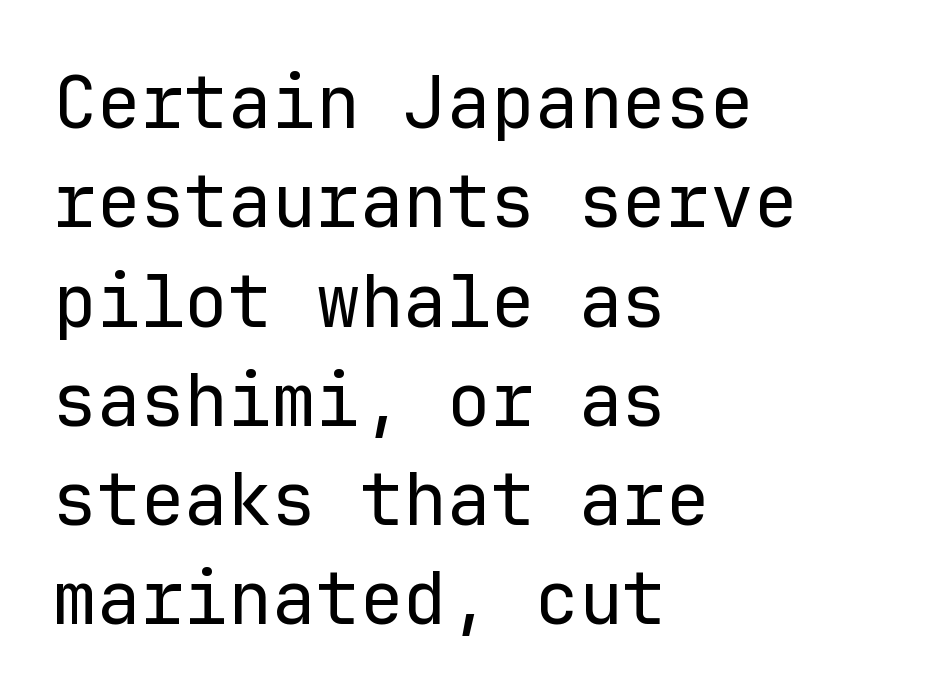
The image shows 73 px regular-weight sans-serif type, upright, monospaced; set left-aligned, normal line spacing (1.36x), normal letter spacing, not underlined; low stroke contrast and a medium x-height.
